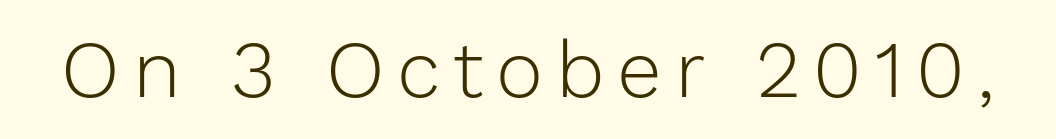
The image shows 80 px light sans-serif type, upright; set not underlined; low stroke contrast and a medium x-height.
